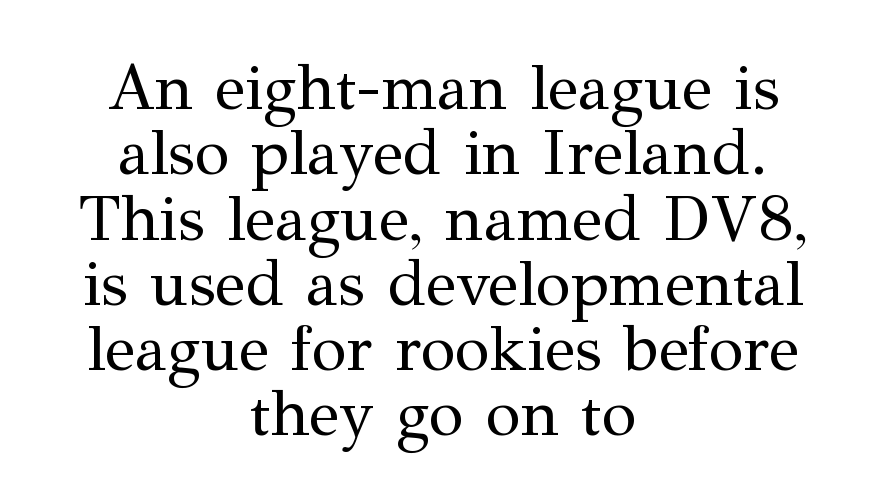
Q: Is the text bold? A: No.
Q: Is the text italic (slanted)? A: No, it is upright.
Q: Is the typeface a serif or a sans-serif typeface? A: Serif.
Q: Is the text underlined? A: No.
Q: How is the paragraph aligned? A: Centered.
Q: Is the spacing between letters normal or unusually wide? A: Normal.
Q: Is the spacing between lines tight, normal or loose? A: Tight.
Q: Width (condensed, normal, or wide)? A: Normal.
Q: Stroke contrast? A: Medium.
Q: x-height? A: Medium.
Q: Monospaced? A: No.
